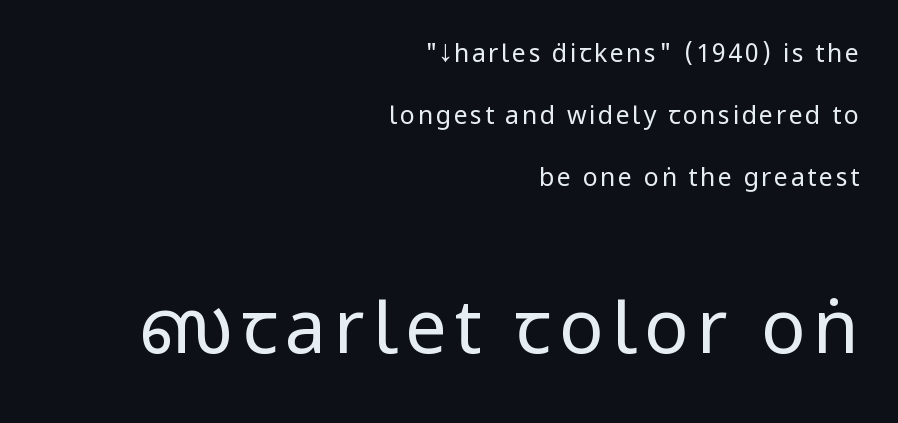
The image shows 74 px regular-weight, condensed sans-serif type, upright; set right-aligned, loose line spacing (2.49x), not underlined; the second (bottom) block is 2.96x larger; low stroke contrast and a large x-height.
